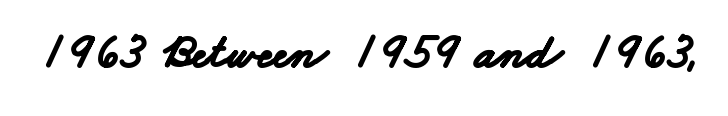
The image shows 49 px bold, wide sans-serif type; set normal letter spacing, not underlined; low stroke contrast and a small x-height.
